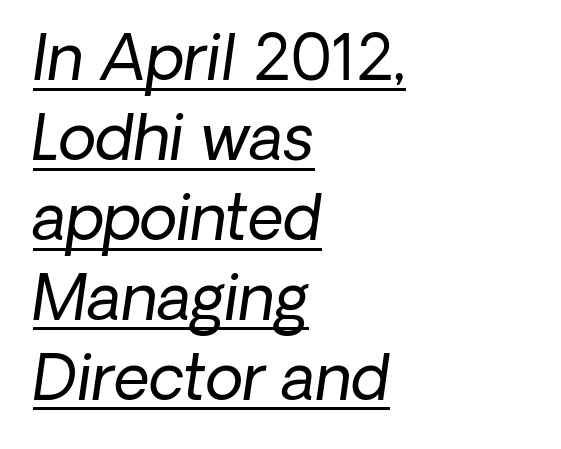
The image shows 62 px regular-weight type, italic (leaning right); set left-aligned, normal line spacing (1.29x), normal letter spacing, underlined; low stroke contrast and a medium x-height.
